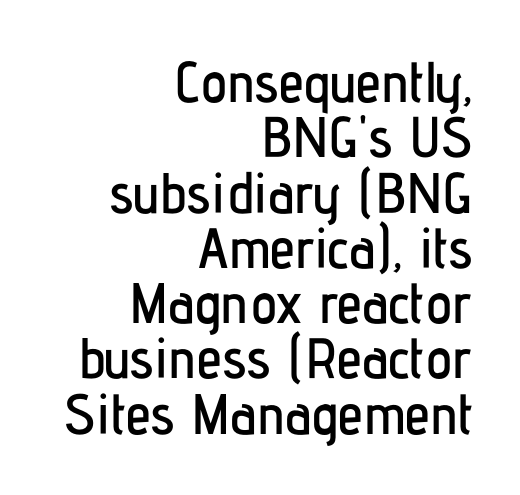
{"serif": "no", "italic": "no", "width": "condensed", "stroke_contrast": "low", "x_height": "medium", "monospaced": "no", "underline": "no", "align": "right", "line_spacing": "tight", "line_spacing_ratio": 0.97, "letter_spacing": "normal", "letter_spacing_em": 0.0, "glyph_px": 57}
